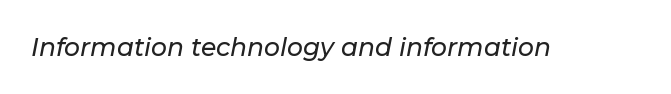
You can tell it's italic because the verticals aren't actually vertical. The specimen omits any rule beneath the text block's lines. Default kerning and tracking; the words read as compact shapes.
